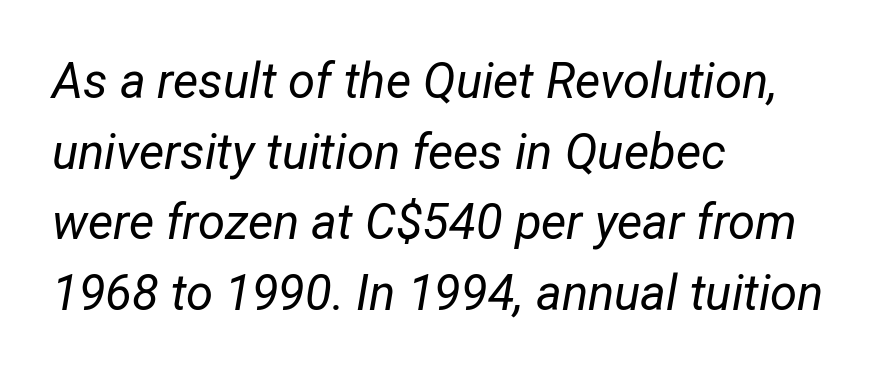
Q: Is the text bold? A: No.
Q: Is the text italic (slanted)? A: Yes, it leans right by about 12 degrees.
Q: Is the text underlined? A: No.
Q: How is the paragraph aligned? A: Left-aligned.
Q: Is the spacing between letters normal or unusually wide? A: Normal.
Q: Is the spacing between lines tight, normal or loose? A: Normal.
Q: Width (condensed, normal, or wide)? A: Condensed.
Q: Stroke contrast? A: Low.
Q: x-height? A: Medium.
Q: Monospaced? A: No.
